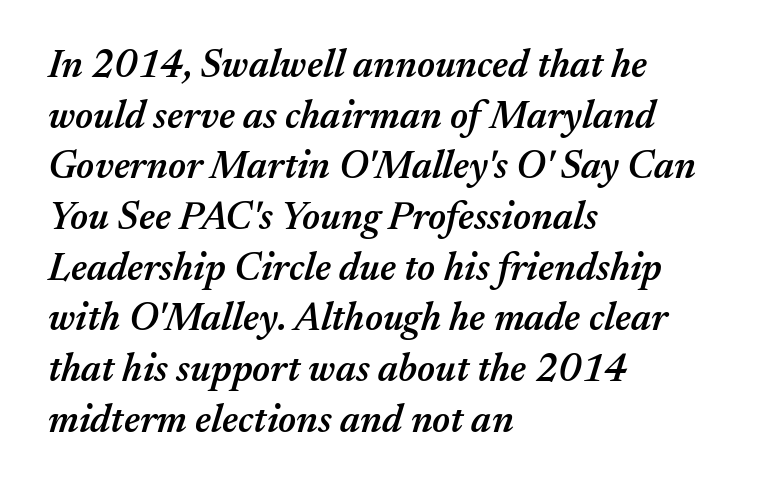
Q: Is the text bold? A: Semi-bold.
Q: Is the text italic (slanted)? A: Yes, it leans right by about 17 degrees.
Q: Is the text underlined? A: No.
Q: How is the paragraph aligned? A: Left-aligned.
Q: Is the spacing between letters normal or unusually wide? A: Normal.
Q: Is the spacing between lines tight, normal or loose? A: Normal.
Q: Width (condensed, normal, or wide)? A: Normal.
Q: Stroke contrast? A: Medium.
Q: x-height? A: Medium.
Q: Monospaced? A: No.
